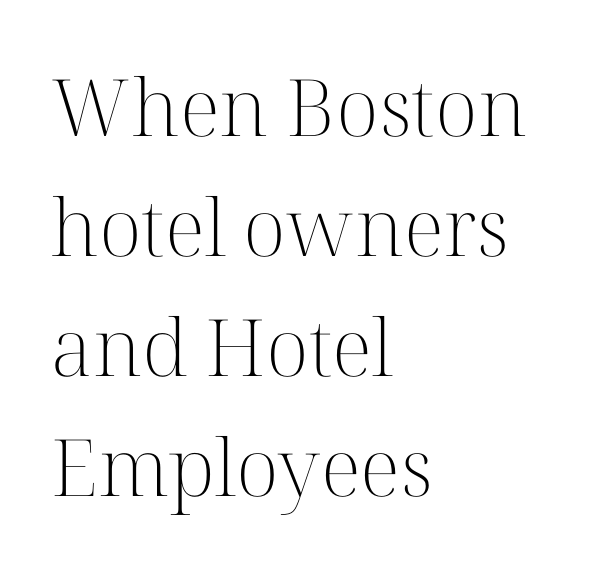
{"serif": "yes", "italic": "no", "bold": "no", "weight": "light", "width": "normal", "stroke_contrast": "high", "x_height": "medium", "monospaced": "no", "underline": "no", "align": "left", "line_spacing": "normal", "line_spacing_ratio": 1.52, "letter_spacing": "normal", "letter_spacing_em": 0.0, "glyph_px": 79}
